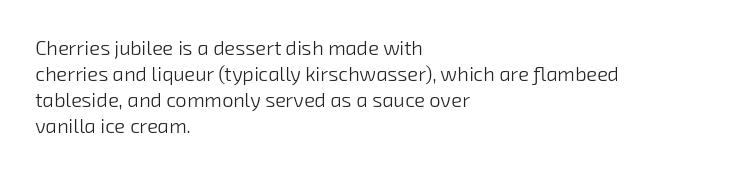
Honestly, there is no underline to notice here at all. Every row of glyphs begins at an identical x-position on the left. Inter-character spacing is left at the font's built-in metrics. No heavy texture on the line: the type isn't bold. Normally led — the rows are evenly, conventionally spaced.
